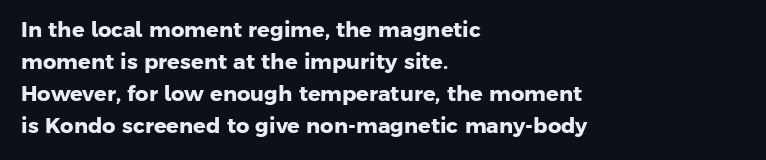
Q: Is the text bold? A: Yes.
Q: Is the text underlined? A: No.
Q: How is the paragraph aligned? A: Left-aligned.
Q: Is the spacing between letters normal or unusually wide? A: Normal.
Q: Is the spacing between lines tight, normal or loose? A: Normal.
